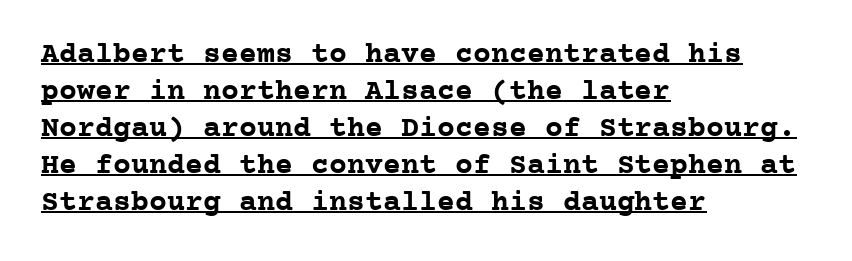
Is there any slant? The stems are plumb. Between one letter and the next there's only the usual sliver of space. Spacing verdict: monospaced, one width for all characters. What weight is shown? A full bold with thick strokes.
